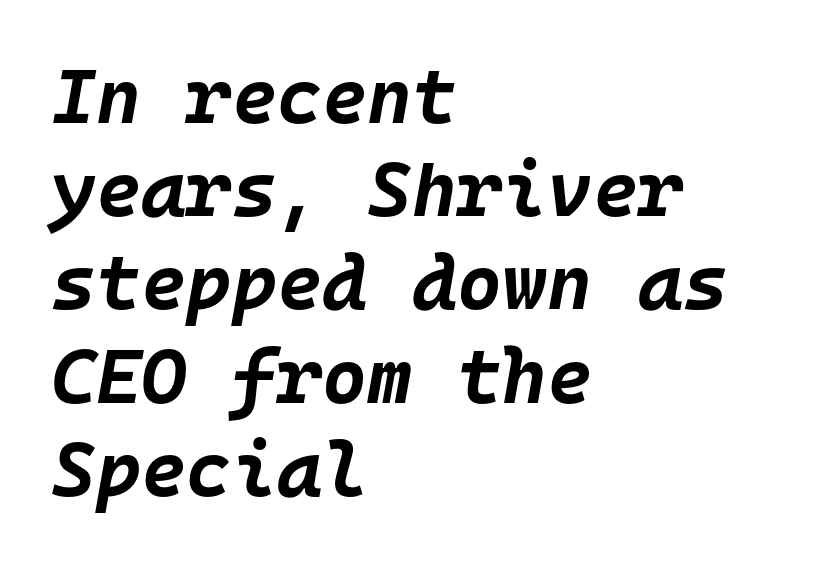
{"italic": "yes", "lean": "right", "slant_degrees": 10, "bold": "yes", "weight": "bold", "width": "normal", "stroke_contrast": "low", "x_height": "large", "monospaced": "yes", "underline": "no", "align": "left", "line_spacing_ratio": 1.21, "letter_spacing": "normal", "letter_spacing_em": 0.0, "glyph_px": 77}
